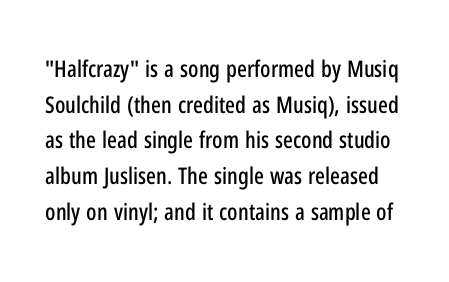
{"italic": "no", "underline": "no", "line_spacing": "normal", "line_spacing_ratio": 1.55, "letter_spacing": "normal", "letter_spacing_em": 0.0, "glyph_px": 23}
